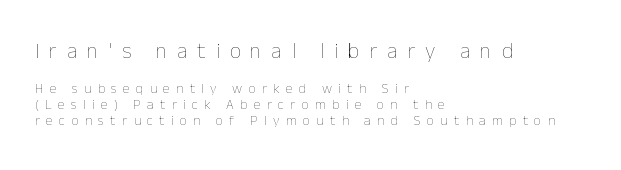
Q: Is the text bold? A: No.
Q: Is the text italic (slanted)? A: No, it is upright.
Q: Is the text underlined? A: No.
Q: How is the paragraph aligned? A: Left-aligned.
Q: Is the spacing between letters normal or unusually wide? A: Unusually wide.
Q: Is the spacing between lines tight, normal or loose? A: Tight.
Q: Which block of text is set in a larger size, the first (top) or the second (bottom)? A: The first (top) one.
